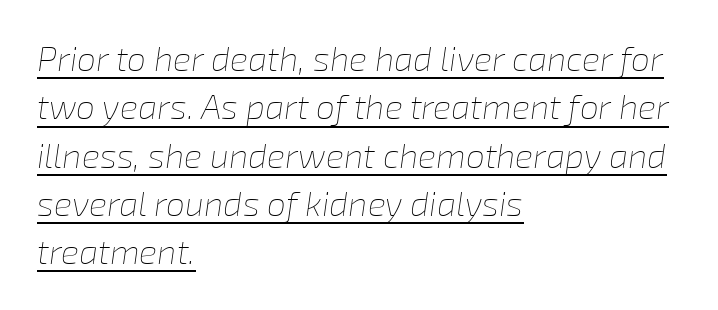
Q: Is the text bold? A: No.
Q: Is the text italic (slanted)? A: Yes, it leans right by about 8 degrees.
Q: Is the text underlined? A: Yes.
Q: How is the paragraph aligned? A: Left-aligned.
Q: Is the spacing between letters normal or unusually wide? A: Normal.
Q: Is the spacing between lines tight, normal or loose? A: Normal.
Q: Width (condensed, normal, or wide)? A: Normal.
Q: Stroke contrast? A: Low.
Q: x-height? A: Medium.
Q: Monospaced? A: No.
